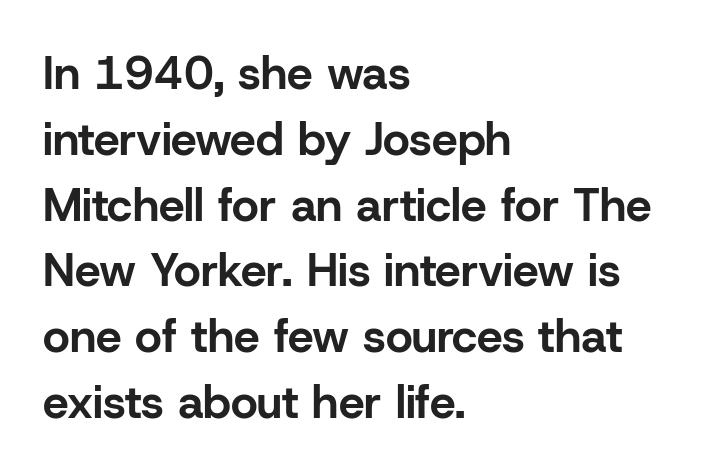
Interline gaps are of average width in this sample. How are the letters spaced? Ordinarily, with no added tracking. The zone under the glyphs is completely vacant. Does the weight exceed regular? Yes, all the way to bold.
